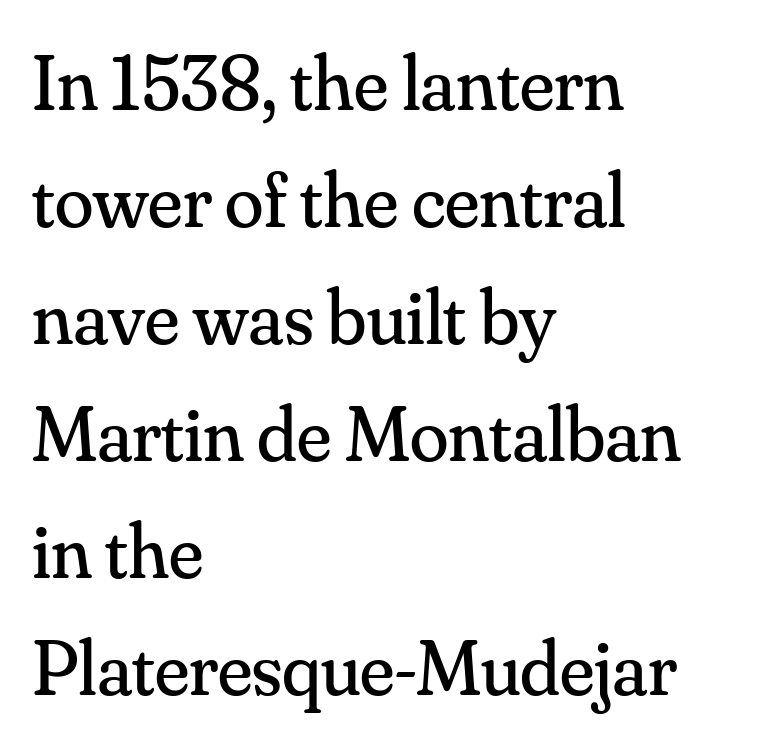
The image shows 79 px regular-weight serif type, upright; set left-aligned, normal line spacing (1.48x), normal letter spacing, not underlined; medium stroke contrast and a small x-height.
